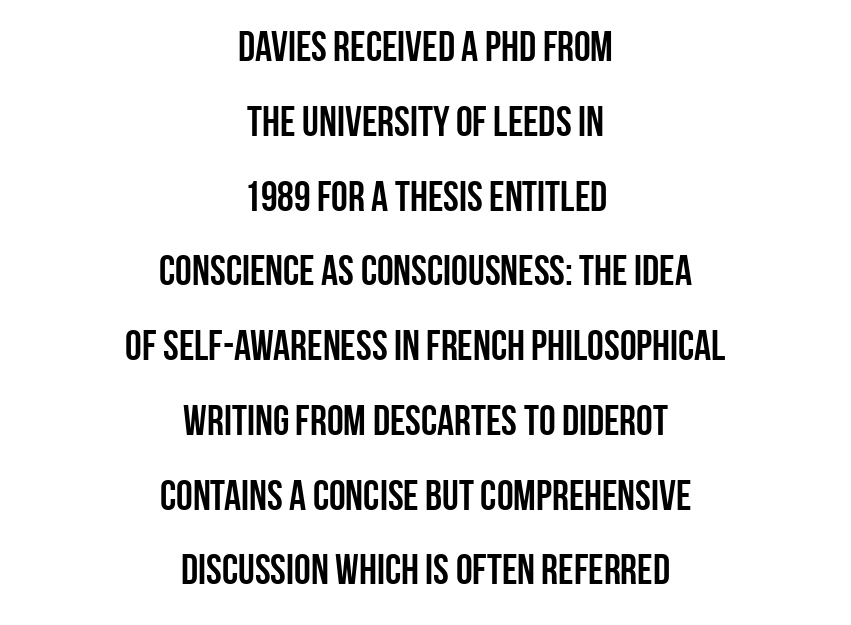
Has an underline been added? It has not. Proportional: the letters do not fall into vertical columns. Set as a true bold cut, around the 700 mark. Posture: upright roman. The paragraph shown floats in the horizontal middle.
